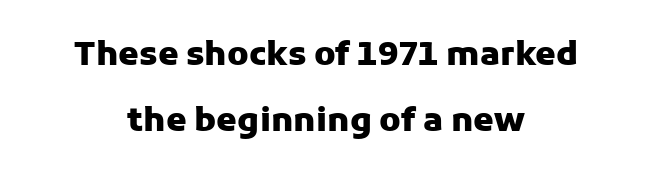
Q: Is the text bold? A: Yes.
Q: Is the text italic (slanted)? A: No, it is upright.
Q: Is the typeface a serif or a sans-serif typeface? A: Sans-serif.
Q: Is the text underlined? A: No.
Q: How is the paragraph aligned? A: Centered.
Q: Is the spacing between letters normal or unusually wide? A: Normal.
Q: Is the spacing between lines tight, normal or loose? A: Loose.
Q: Width (condensed, normal, or wide)? A: Normal.
Q: Stroke contrast? A: Low.
Q: x-height? A: Medium.
Q: Monospaced? A: No.
